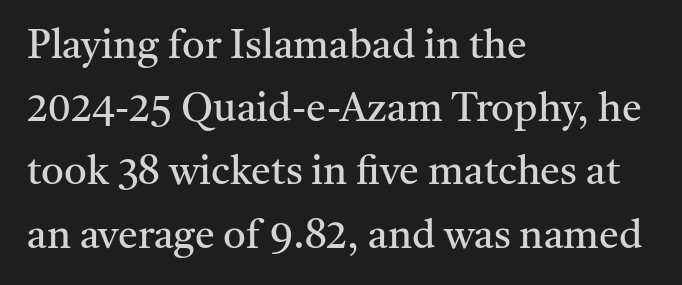
Q: Is the text bold? A: No.
Q: Is the text italic (slanted)? A: No, it is upright.
Q: Is the typeface a serif or a sans-serif typeface? A: Serif.
Q: Is the text underlined? A: No.
Q: How is the paragraph aligned? A: Left-aligned.
Q: Is the spacing between letters normal or unusually wide? A: Normal.
Q: Is the spacing between lines tight, normal or loose? A: Normal.
Q: Width (condensed, normal, or wide)? A: Normal.
Q: Stroke contrast? A: Medium.
Q: x-height? A: Medium.
Q: Monospaced? A: No.
